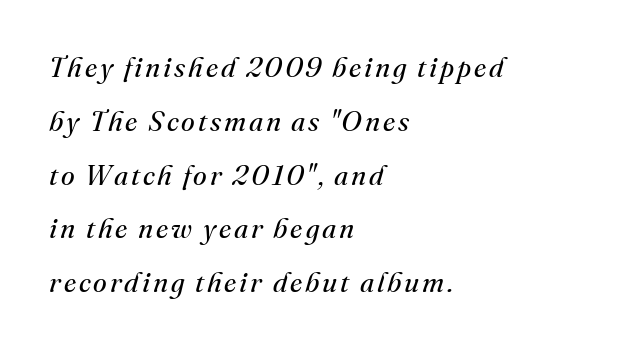
The image shows 28 px regular-weight serif type, italic (leaning right); set left-aligned, loose line spacing (1.92x), not underlined; medium stroke contrast and a small x-height.
